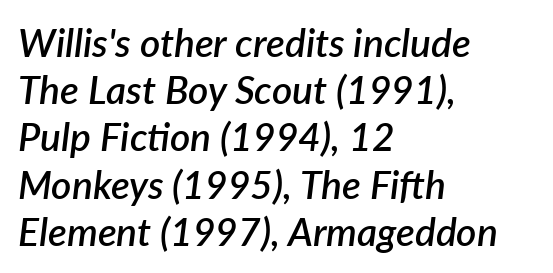
{"italic": "yes", "lean": "right", "slant_degrees": 7, "bold": "semi", "weight": "semibold", "width": "normal", "stroke_contrast": "low", "x_height": "medium", "monospaced": "no", "underline": "no", "align": "left", "line_spacing_ratio": 1.21, "letter_spacing": "normal", "letter_spacing_em": 0.0, "glyph_px": 39}
